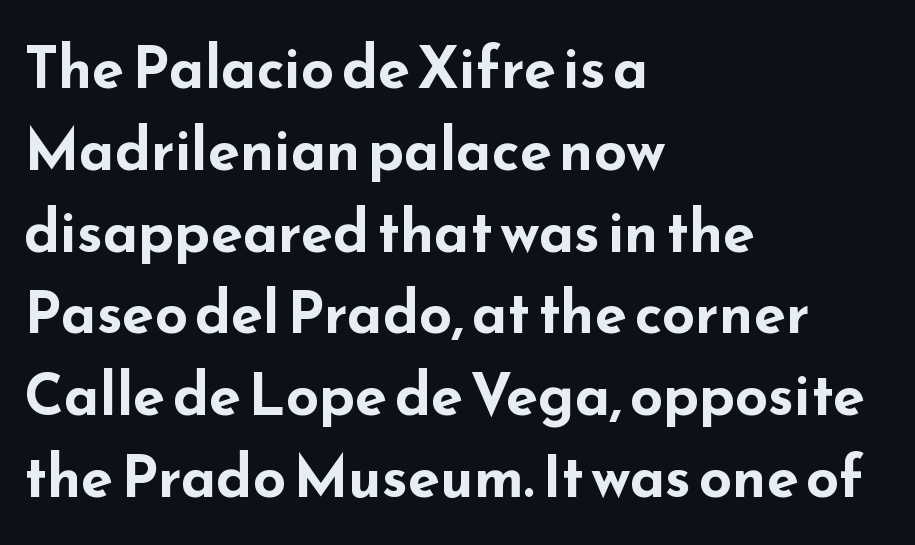
{"serif": "no", "italic": "no", "bold": "yes", "weight": "bold", "width": "wide", "stroke_contrast": "low", "x_height": "small", "monospaced": "no", "underline": "no", "align": "left", "line_spacing": "normal", "line_spacing_ratio": 1.41, "letter_spacing": "normal", "letter_spacing_em": 0.0, "glyph_px": 58}
